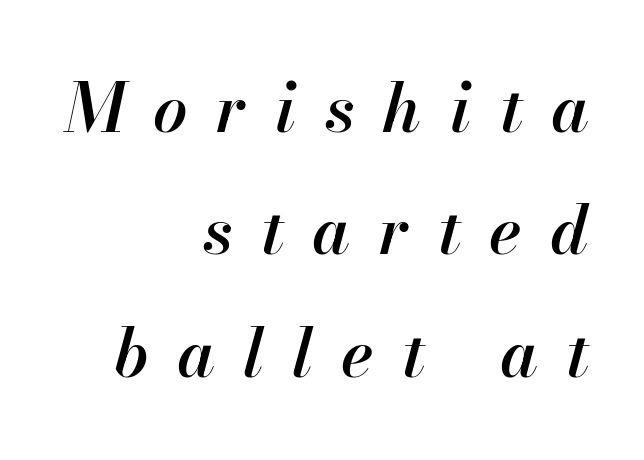
The image shows 68 px semibold type, italic (leaning right); set right-aligned, line spacing 1.8x, unusually wide letter spacing (+0.42 em), not underlined; high stroke contrast and a small x-height.
